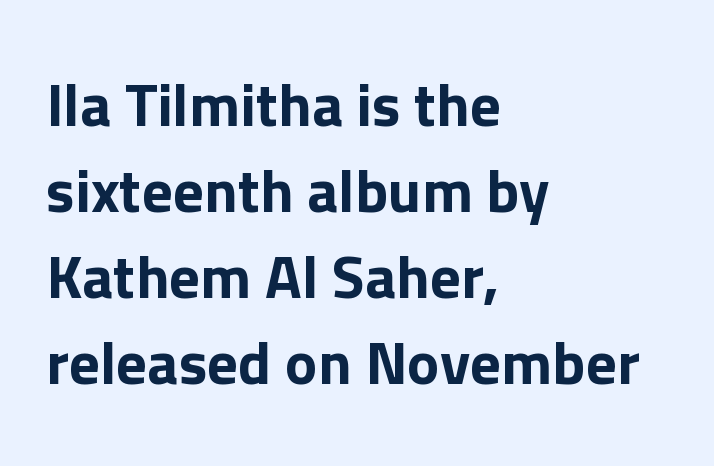
Q: Is the text italic (slanted)? A: No, it is upright.
Q: Is the typeface a serif or a sans-serif typeface? A: Sans-serif.
Q: Is the text underlined? A: No.
Q: How is the paragraph aligned? A: Left-aligned.
Q: Is the spacing between letters normal or unusually wide? A: Normal.
Q: Is the spacing between lines tight, normal or loose? A: Normal.
Q: Width (condensed, normal, or wide)? A: Normal.
Q: Stroke contrast? A: Low.
Q: x-height? A: Medium.
Q: Monospaced? A: No.
